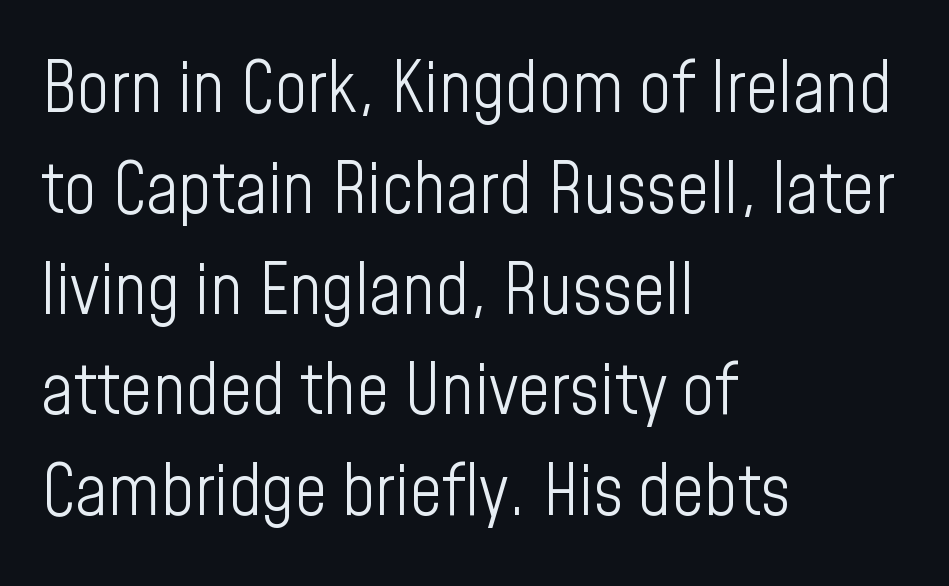
Q: Is the text bold? A: No.
Q: Is the text italic (slanted)? A: No, it is upright.
Q: Is the typeface a serif or a sans-serif typeface? A: Sans-serif.
Q: Is the text underlined? A: No.
Q: How is the paragraph aligned? A: Left-aligned.
Q: Is the spacing between letters normal or unusually wide? A: Normal.
Q: Is the spacing between lines tight, normal or loose? A: Normal.
Q: Width (condensed, normal, or wide)? A: Condensed.
Q: Stroke contrast? A: Low.
Q: x-height? A: Medium.
Q: Monospaced? A: No.
